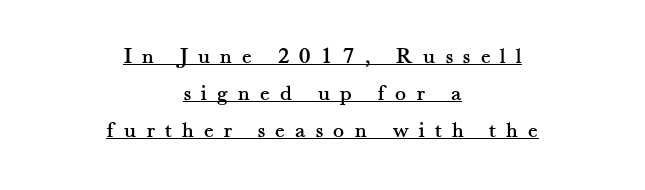
The image shows 23 px text type, upright; set centered, normal line spacing (1.6x), unusually wide letter spacing (+0.44 em), underlined.
